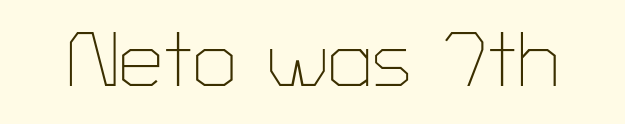
Check the space under the baseline: it is left empty. No extra ink here — the face is not bold. Nothing unusual about the tracking: characters are spaced as the font intends. Is this a fixed-width face? No — the glyphs have proportional, varying widths.
